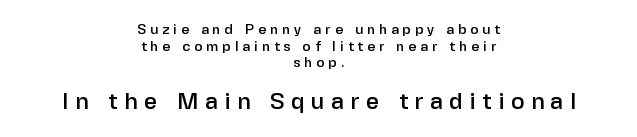
{"italic": "no", "underline": "no", "align": "center", "line_spacing_ratio": 1.18, "letter_spacing": "wide", "letter_spacing_em": 0.28, "larger_block": "second", "size_ratio": 1.64, "glyph_px": 23}
